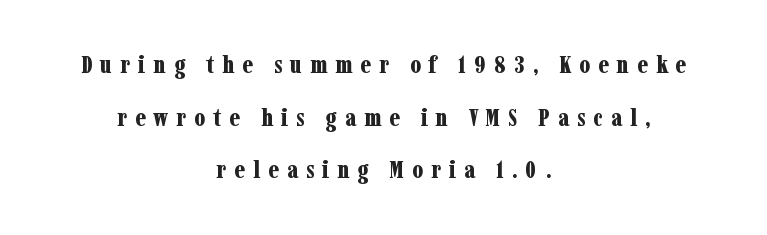
Q: Is the text bold? A: Yes.
Q: Is the text italic (slanted)? A: No, it is upright.
Q: Is the text underlined? A: No.
Q: How is the paragraph aligned? A: Centered.
Q: Is the spacing between letters normal or unusually wide? A: Unusually wide.
Q: Is the spacing between lines tight, normal or loose? A: Loose.
